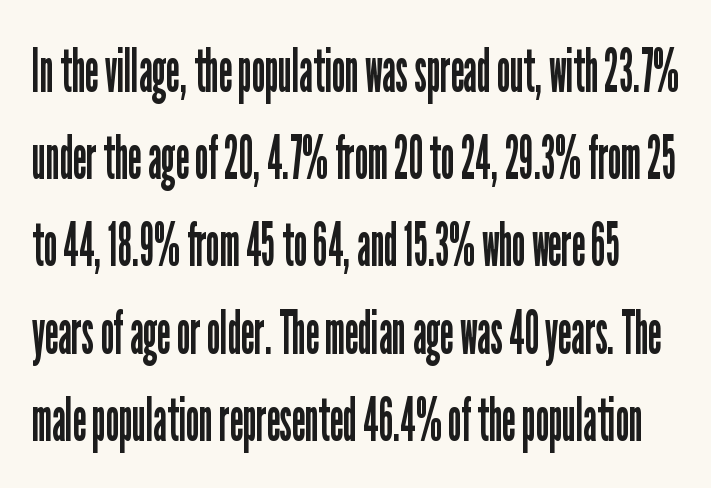
Q: Is the text bold? A: No.
Q: Is the text italic (slanted)? A: No, it is upright.
Q: Is the typeface a serif or a sans-serif typeface? A: Sans-serif.
Q: Is the text underlined? A: No.
Q: Is the spacing between letters normal or unusually wide? A: Normal.
Q: Is the spacing between lines tight, normal or loose? A: Normal.
Q: Width (condensed, normal, or wide)? A: Condensed.
Q: Stroke contrast? A: Low.
Q: x-height? A: Medium.
Q: Monospaced? A: No.
